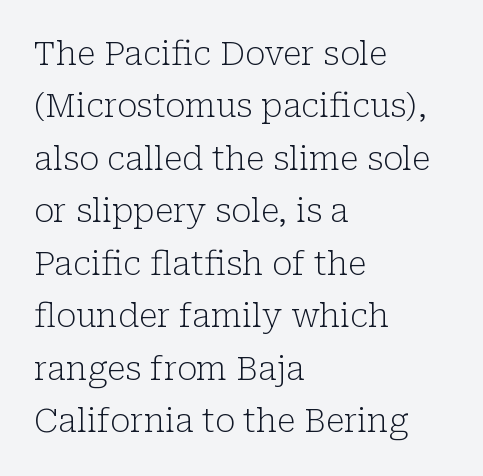
The image shows 33 px light serif type, upright; set left-aligned, normal line spacing (1.59x), normal letter spacing, not underlined; low stroke contrast and a medium x-height.
